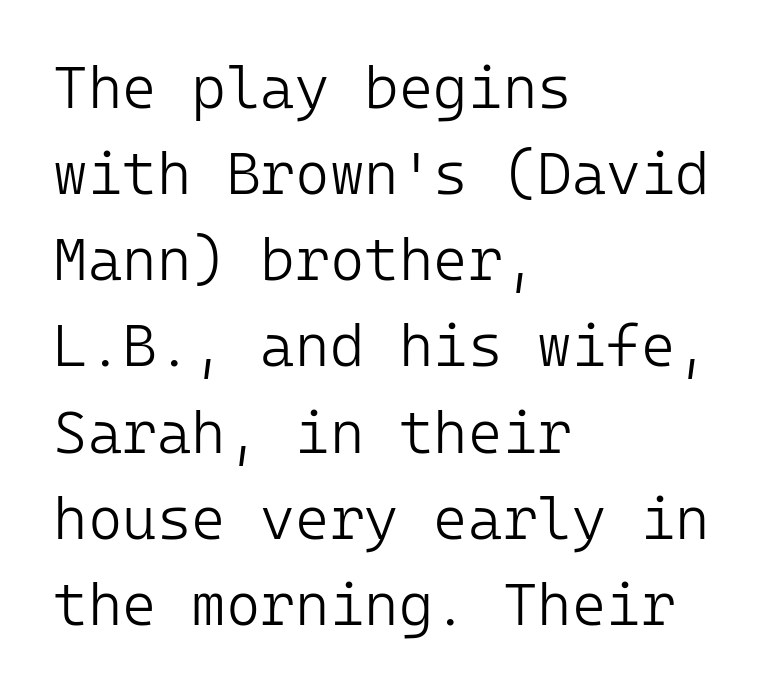
{"serif": "no", "italic": "no", "bold": "no", "weight": "light", "width": "normal", "stroke_contrast": "low", "x_height": "medium", "underline": "no", "align": "left", "line_spacing": "normal", "line_spacing_ratio": 1.46, "letter_spacing": "normal", "letter_spacing_em": 0.0, "glyph_px": 59}
